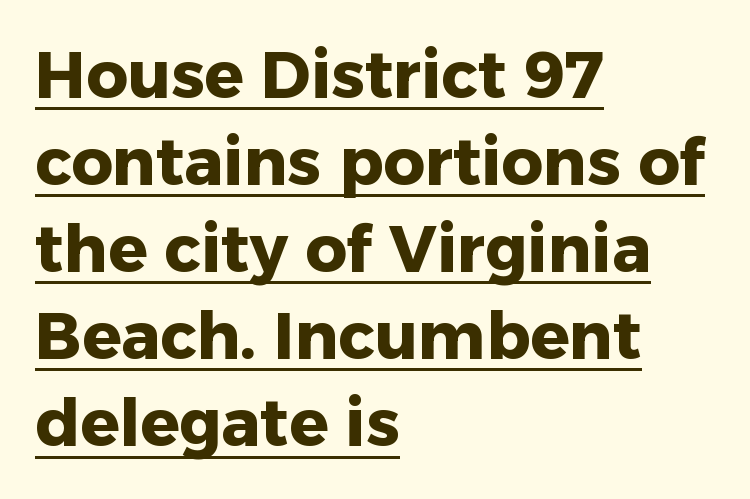
Line beginnings align vertically; line endings do not. These lines are rendered in a variable-pitch font. The line-height multiplier appears to be the usual default. The rendered words wear a rule along their underside. Look at the stroke-to-counter ratio: heavy, a bold.
